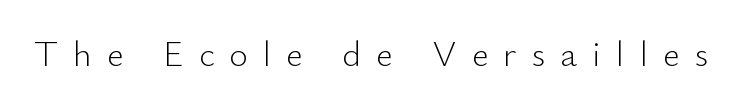
{"serif": "no", "italic": "no", "bold": "no", "weight": "light", "width": "normal", "stroke_contrast": "low", "x_height": "small", "monospaced": "no", "underline": "no", "letter_spacing": "wide", "letter_spacing_em": 0.42, "glyph_px": 36}
